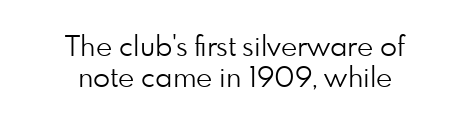
{"serif": "no", "italic": "no", "bold": "no", "weight": "light", "width": "normal", "stroke_contrast": "low", "x_height": "small", "monospaced": "no", "underline": "no", "align": "center", "line_spacing": "tight", "line_spacing_ratio": 1.12, "letter_spacing": "normal", "letter_spacing_em": 0.0, "glyph_px": 28}
